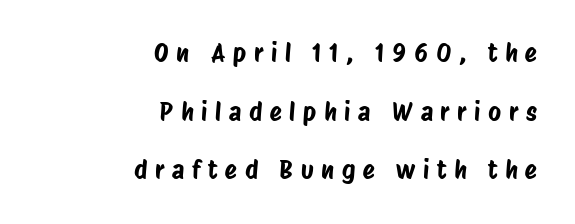
Q: Is the text underlined? A: No.
Q: How is the paragraph aligned? A: Right-aligned.
Q: Is the spacing between letters normal or unusually wide? A: Unusually wide.
Q: Is the spacing between lines tight, normal or loose? A: Loose.
